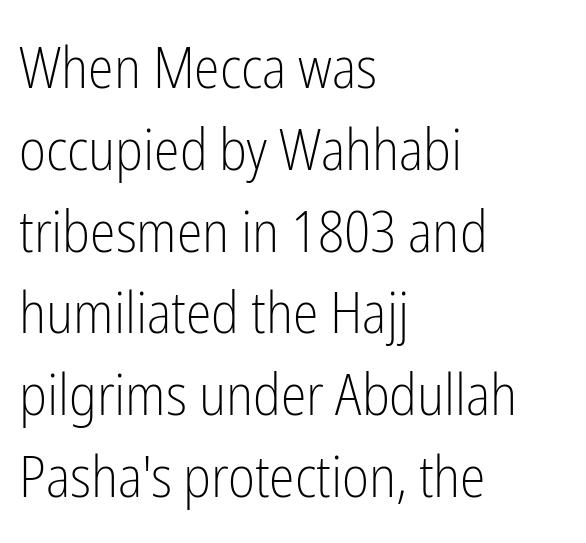
The image shows 58 px light, condensed sans-serif type, upright; set left-aligned, normal line spacing (1.41x), normal letter spacing, not underlined; low stroke contrast and a medium x-height.
